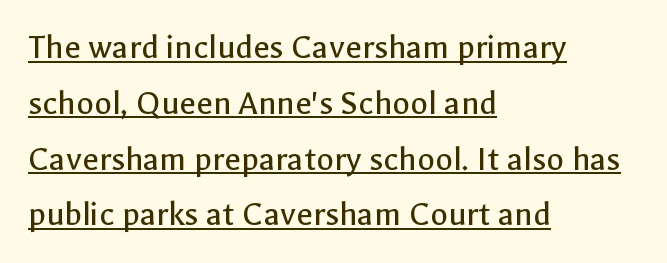
The image shows 36 px regular-weight sans-serif type, upright; set left-aligned, normal line spacing (1.55x), normal letter spacing, underlined; a medium x-height.
